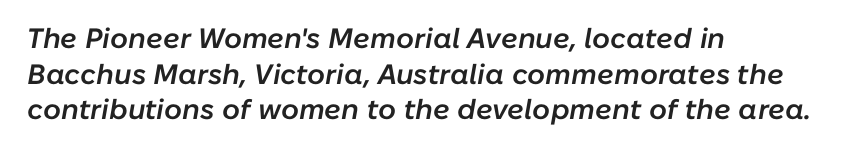
{"italic": "yes", "lean": "right", "slant_degrees": 10, "bold": "semi", "weight": "semibold", "width": "normal", "stroke_contrast": "low", "x_height": "medium", "monospaced": "no", "underline": "no", "align": "left", "line_spacing": "normal", "line_spacing_ratio": 1.27, "letter_spacing": "normal", "letter_spacing_em": 0.0, "glyph_px": 28}
